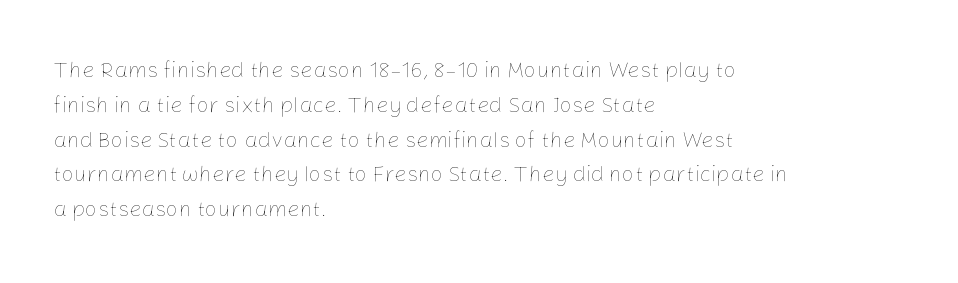
All the whitespace from short lines collects on the right. No extra tracking has been applied to these lines. Characters remain perfectly vertical along every line. The space beneath each line is pristine and unruled. Vertical stems look standard width or narrower in stroke.
